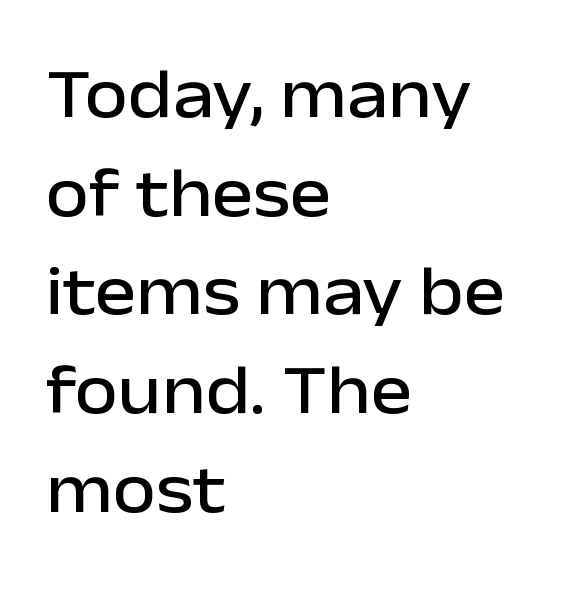
{"serif": "no", "italic": "no", "width": "normal", "stroke_contrast": "low", "x_height": "medium", "monospaced": "no", "underline": "no", "align": "left", "line_spacing": "normal", "line_spacing_ratio": 1.41, "letter_spacing": "normal", "letter_spacing_em": 0.0, "glyph_px": 70}
